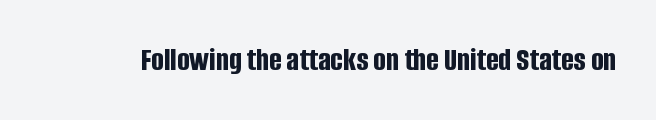
The image shows 33 px bold, condensed sans-serif type, upright; set normal letter spacing, not underlined; low stroke contrast and a large x-height.
